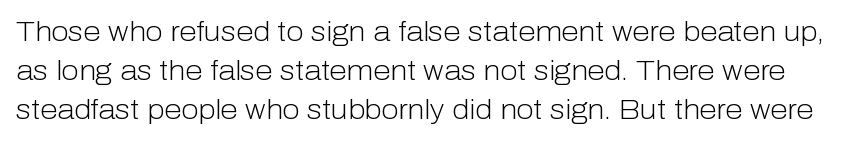
{"serif": "no", "italic": "no", "bold": "no", "weight": "light", "width": "normal", "stroke_contrast": "low", "x_height": "medium", "monospaced": "no", "underline": "no", "line_spacing": "normal", "line_spacing_ratio": 1.39, "letter_spacing": "normal", "letter_spacing_em": 0.0, "glyph_px": 28}
